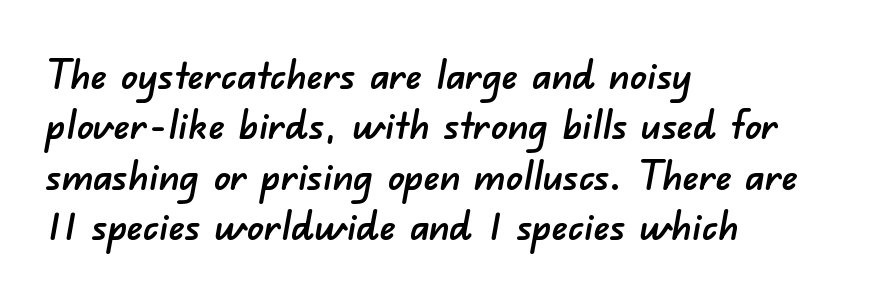
Q: Is the typeface a serif or a sans-serif typeface? A: Sans-serif.
Q: Is the text underlined? A: No.
Q: How is the paragraph aligned? A: Left-aligned.
Q: Is the spacing between letters normal or unusually wide? A: Normal.
Q: Width (condensed, normal, or wide)? A: Normal.
Q: Stroke contrast? A: Low.
Q: x-height? A: Small.
Q: Monospaced? A: No.
